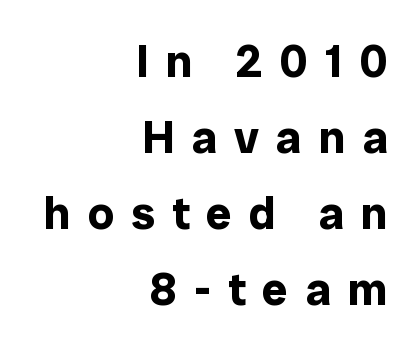
Q: Is the text bold? A: Yes.
Q: Is the text italic (slanted)? A: No, it is upright.
Q: Is the typeface a serif or a sans-serif typeface? A: Sans-serif.
Q: Is the text underlined? A: No.
Q: How is the paragraph aligned? A: Right-aligned.
Q: Is the spacing between letters normal or unusually wide? A: Unusually wide.
Q: Is the spacing between lines tight, normal or loose? A: Normal.
Q: Width (condensed, normal, or wide)? A: Normal.
Q: Stroke contrast? A: Low.
Q: x-height? A: Medium.
Q: Monospaced? A: No.
